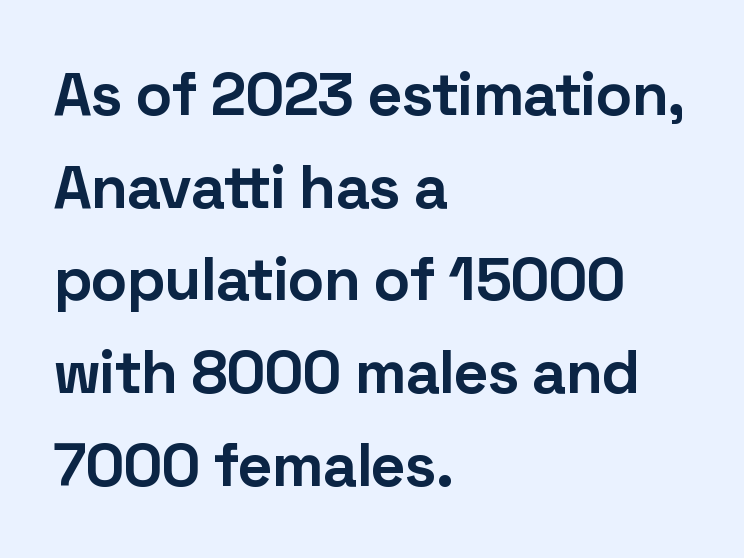
The passage shown is not underscored anywhere. The face used here is rendered with its standard letterfit. Do the characters align in a grid? No, the font is proportional. Leading matches the norm, producing a regular column. The passage shown is typeset with a sans-serif family.
